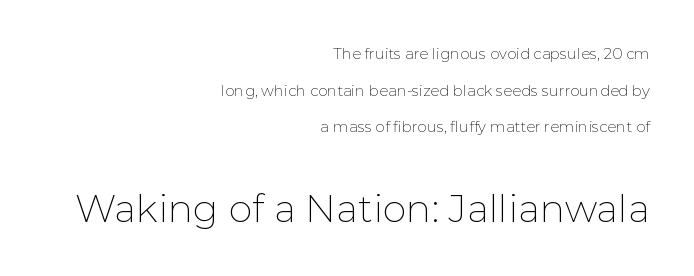
Glyph-to-glyph distance matches everyday printed text. Descender tails drop into unmarked territory. Does the type have serifs? No, each stem ends abruptly. Short and long lines alike share a common ending point at right. Looks like regular typesetting: each glyph gets only the width it needs. Interline gaps are noticeably wide in this sample.
